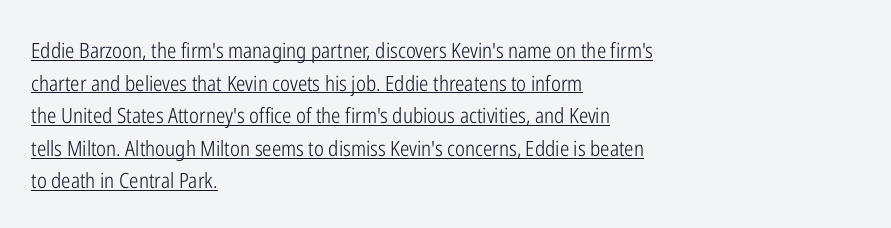
Weight: in the light-to-regular range. Italic: no, the glyphs are upright roman. Does the leading feel generous? No, just average. The line texture is even and compact thanks to regular tracking. The rendering uses the underline text-decoration. Line starts are locked; line ends wander.
